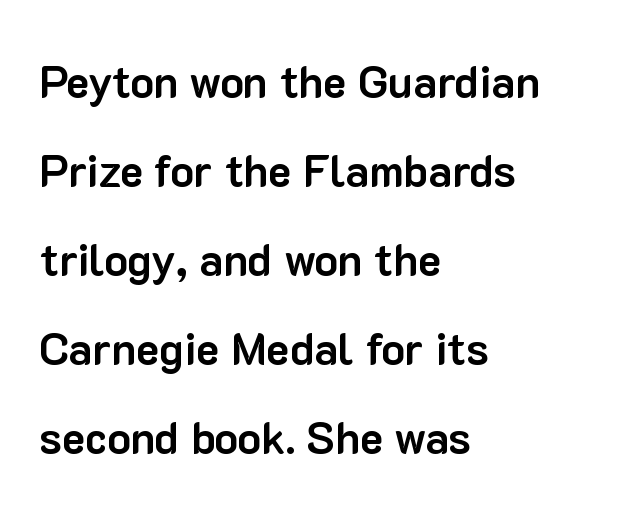
Q: Is the text bold? A: Yes.
Q: Is the text italic (slanted)? A: No, it is upright.
Q: Is the typeface a serif or a sans-serif typeface? A: Sans-serif.
Q: Is the text underlined? A: No.
Q: How is the paragraph aligned? A: Left-aligned.
Q: Is the spacing between letters normal or unusually wide? A: Normal.
Q: Is the spacing between lines tight, normal or loose? A: Loose.
Q: Width (condensed, normal, or wide)? A: Normal.
Q: Stroke contrast? A: Low.
Q: x-height? A: Medium.
Q: Monospaced? A: No.
